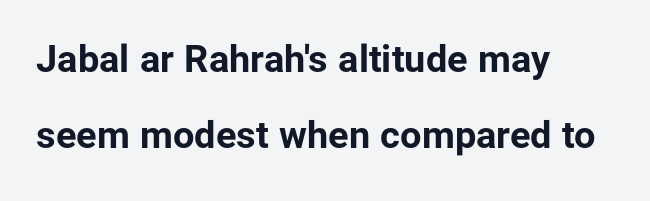
Q: Is the text bold? A: Yes.
Q: Is the text italic (slanted)? A: No, it is upright.
Q: Is the typeface a serif or a sans-serif typeface? A: Sans-serif.
Q: Is the text underlined? A: No.
Q: How is the paragraph aligned? A: Left-aligned.
Q: Is the spacing between letters normal or unusually wide? A: Normal.
Q: Is the spacing between lines tight, normal or loose? A: Loose.
Q: Width (condensed, normal, or wide)? A: Normal.
Q: Stroke contrast? A: Low.
Q: x-height? A: Medium.
Q: Monospaced? A: No.
